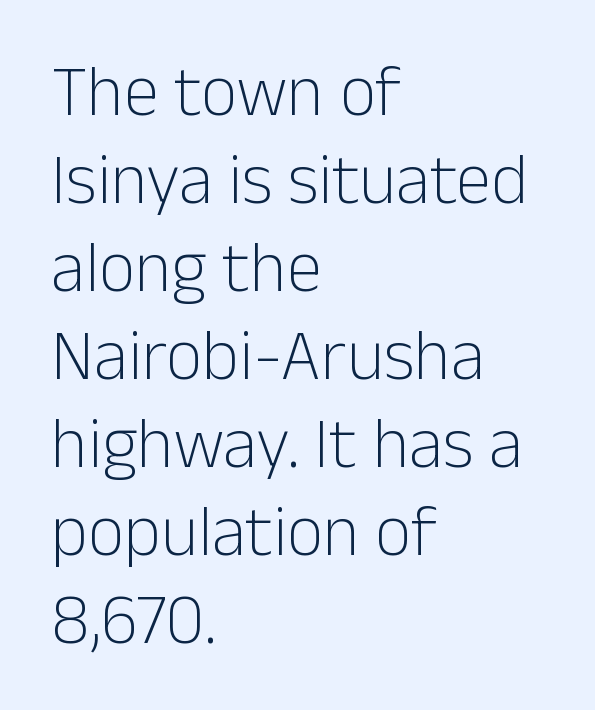
The image shows 71 px light sans-serif type, upright; set left-aligned, line spacing 1.24x, normal letter spacing, not underlined; low stroke contrast and a medium x-height.
